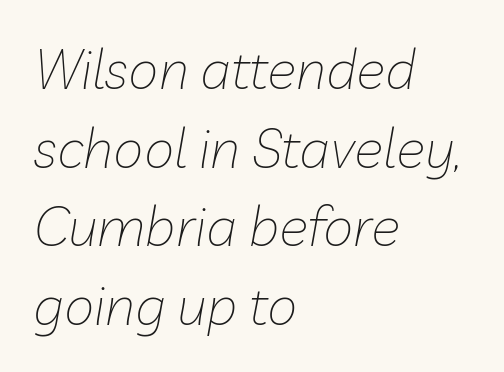
Q: Is the text bold? A: No.
Q: Is the text italic (slanted)? A: Yes, it leans right by about 10 degrees.
Q: Is the text underlined? A: No.
Q: How is the paragraph aligned? A: Left-aligned.
Q: Is the spacing between letters normal or unusually wide? A: Normal.
Q: Is the spacing between lines tight, normal or loose? A: Normal.
Q: Width (condensed, normal, or wide)? A: Normal.
Q: Stroke contrast? A: Low.
Q: x-height? A: Medium.
Q: Monospaced? A: No.
